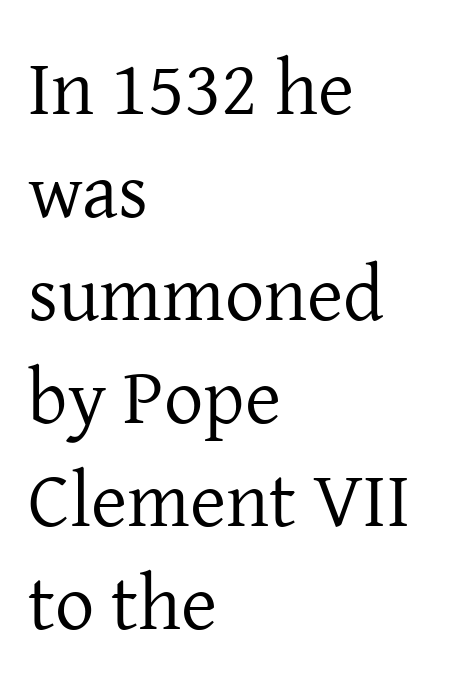
{"serif": "yes", "italic": "no", "bold": "no", "weight": "regular", "width": "normal", "stroke_contrast": "low", "x_height": "medium", "monospaced": "no", "underline": "no", "align": "left", "line_spacing": "normal", "line_spacing_ratio": 1.32, "letter_spacing": "normal", "letter_spacing_em": 0.0, "glyph_px": 78}
